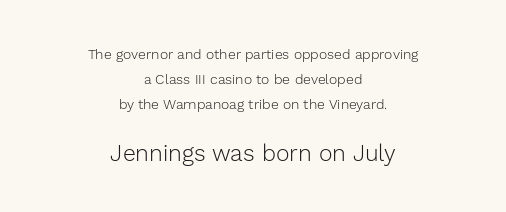
Teacher's note: observe the equal gaps on both sides — that is centered alignment. These glyphs show unthickened strokes, regular width or finer. Anything drawn beneath the words? Only blank space. The lower block of text is set noticeably larger than the block above it. Ascenders rise straight up at ninety degrees. Here the glyphs are tracked normally, forming tight word shapes.
